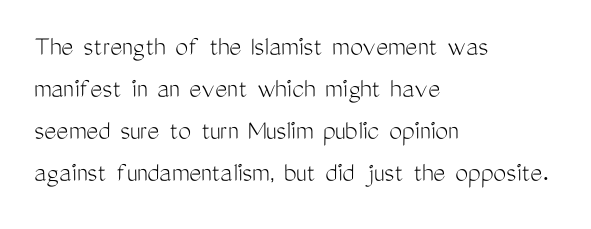
{"serif": "no", "italic": "no", "bold": "no", "weight": "light", "width": "condensed", "stroke_contrast": "medium", "x_height": "medium", "monospaced": "no", "underline": "no", "align": "left", "line_spacing": "normal", "line_spacing_ratio": 1.45, "letter_spacing": "normal", "letter_spacing_em": 0.0, "glyph_px": 29}
